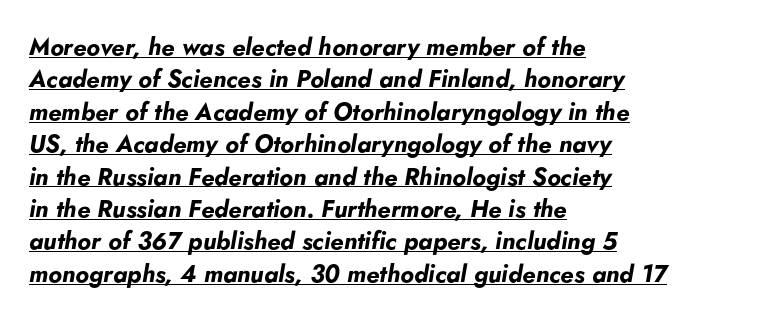
The typography opts for an oblique posture over an upright one. The type is set solid horizontally, with unmodified tracking. In CSS terms this would be text-align: left. Chunky letters — that's bold for sure.
